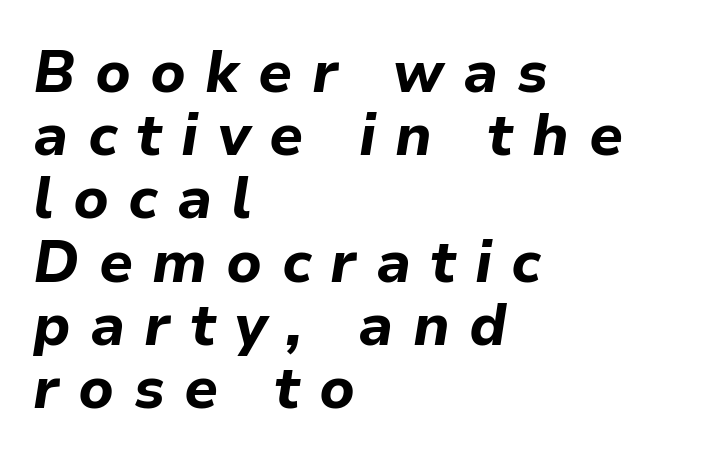
{"italic": "yes", "lean": "right", "slant_degrees": 9, "bold": "yes", "weight": "bold", "width": "normal", "stroke_contrast": "low", "x_height": "medium", "monospaced": "no", "underline": "no", "align": "left", "line_spacing": "tight", "line_spacing_ratio": 1.09, "letter_spacing": "wide", "letter_spacing_em": 0.33, "glyph_px": 58}
